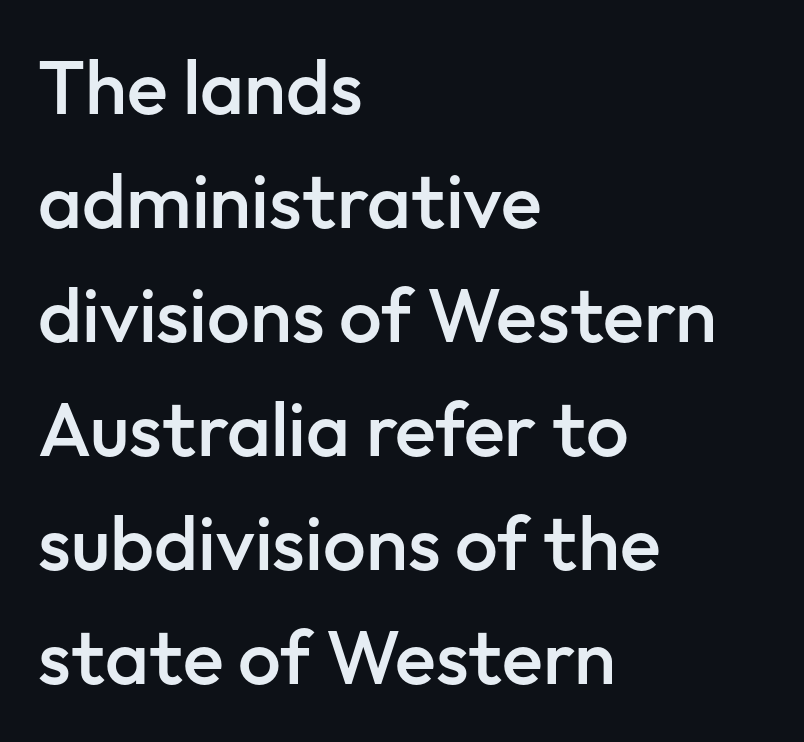
The image shows 76 px semibold sans-serif type, upright; set left-aligned, normal line spacing (1.5x), normal letter spacing, not underlined; low stroke contrast and a medium x-height.
